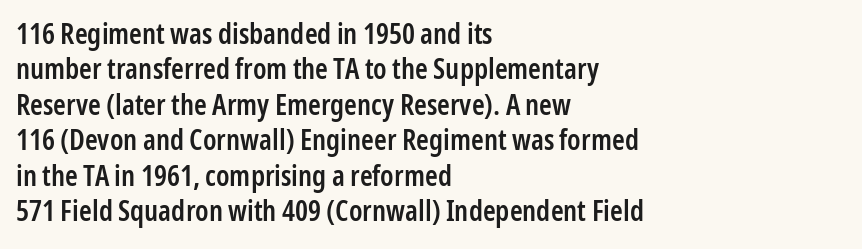
Q: Is the text bold? A: Semi-bold.
Q: Is the text italic (slanted)? A: No, it is upright.
Q: Is the typeface a serif or a sans-serif typeface? A: Sans-serif.
Q: Is the text underlined? A: No.
Q: How is the paragraph aligned? A: Left-aligned.
Q: Is the spacing between letters normal or unusually wide? A: Normal.
Q: Width (condensed, normal, or wide)? A: Condensed.
Q: Stroke contrast? A: Low.
Q: x-height? A: Medium.
Q: Monospaced? A: No.
